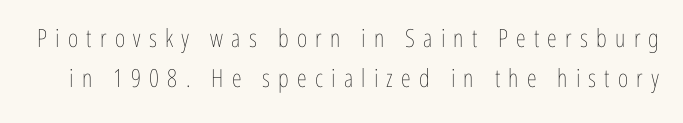
A quiet, ordinary-to-light weight characterises the typeface. The string is rendered with underlining switched off. Students, observe: this is what conventionally led text looks like. The type is letterspaced generously, with wide tracking. Designer's note — italics off, roman on.
